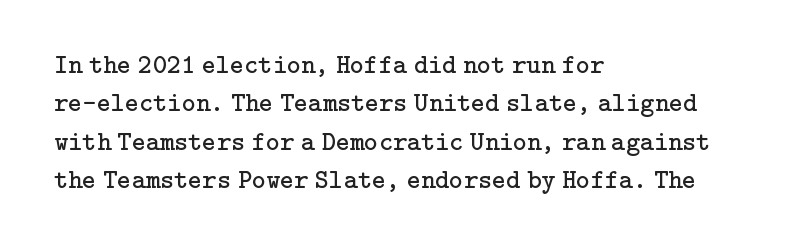
The image shows 27 px text type, upright; set left-aligned, normal line spacing (1.42x), normal letter spacing, not underlined.
